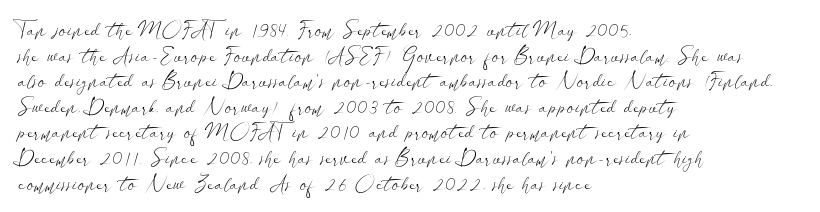
Q: Is the text bold? A: No.
Q: Is the text italic (slanted)? A: Yes.
Q: Is the text underlined? A: No.
Q: How is the paragraph aligned? A: Left-aligned.
Q: Is the spacing between letters normal or unusually wide? A: Normal.
